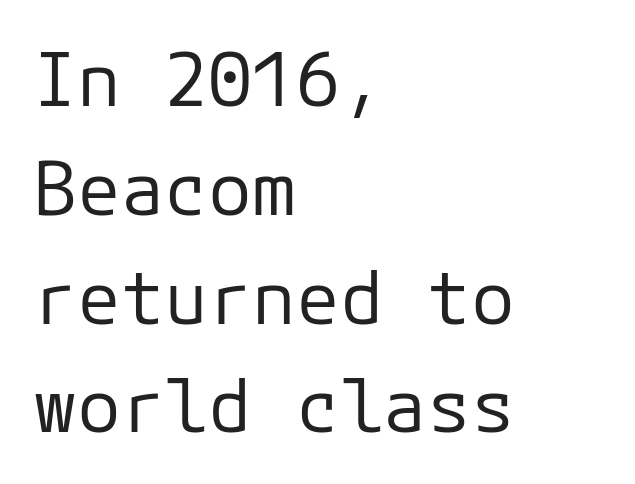
{"serif": "no", "italic": "no", "bold": "no", "weight": "regular", "width": "normal", "stroke_contrast": "low", "x_height": "medium", "underline": "no", "align": "left", "line_spacing": "normal", "line_spacing_ratio": 1.49, "letter_spacing": "normal", "letter_spacing_em": 0.0, "glyph_px": 73}
